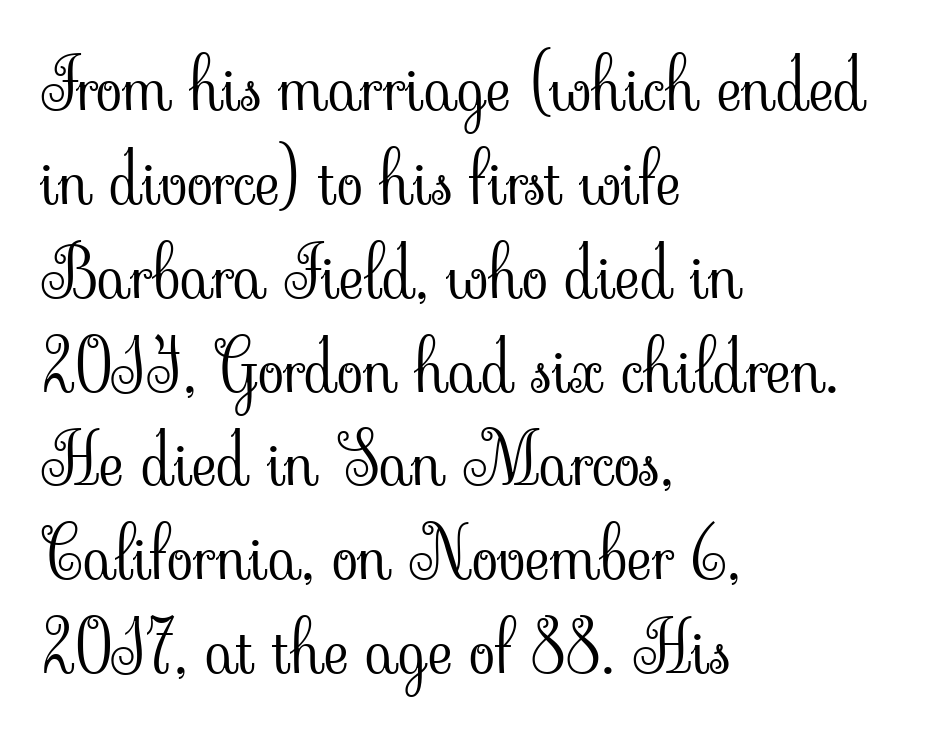
Q: Is the text bold? A: No.
Q: Is the text italic (slanted)? A: No, it is upright.
Q: Is the typeface a serif or a sans-serif typeface? A: Serif.
Q: Is the text underlined? A: No.
Q: How is the paragraph aligned? A: Left-aligned.
Q: Is the spacing between letters normal or unusually wide? A: Normal.
Q: Is the spacing between lines tight, normal or loose? A: Normal.
Q: Width (condensed, normal, or wide)? A: Normal.
Q: Stroke contrast? A: Low.
Q: x-height? A: Small.
Q: Monospaced? A: No.
